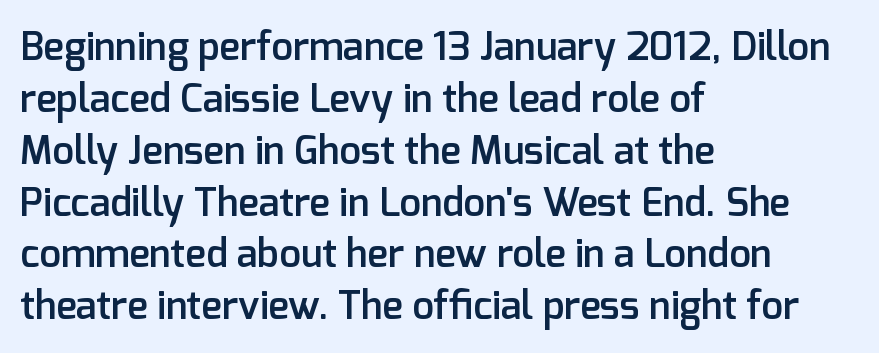
Q: Is the text bold? A: Semi-bold.
Q: Is the text italic (slanted)? A: No, it is upright.
Q: Is the typeface a serif or a sans-serif typeface? A: Sans-serif.
Q: Is the text underlined? A: No.
Q: How is the paragraph aligned? A: Left-aligned.
Q: Is the spacing between letters normal or unusually wide? A: Normal.
Q: Is the spacing between lines tight, normal or loose? A: Normal.
Q: Width (condensed, normal, or wide)? A: Normal.
Q: Stroke contrast? A: Low.
Q: x-height? A: Medium.
Q: Monospaced? A: No.
